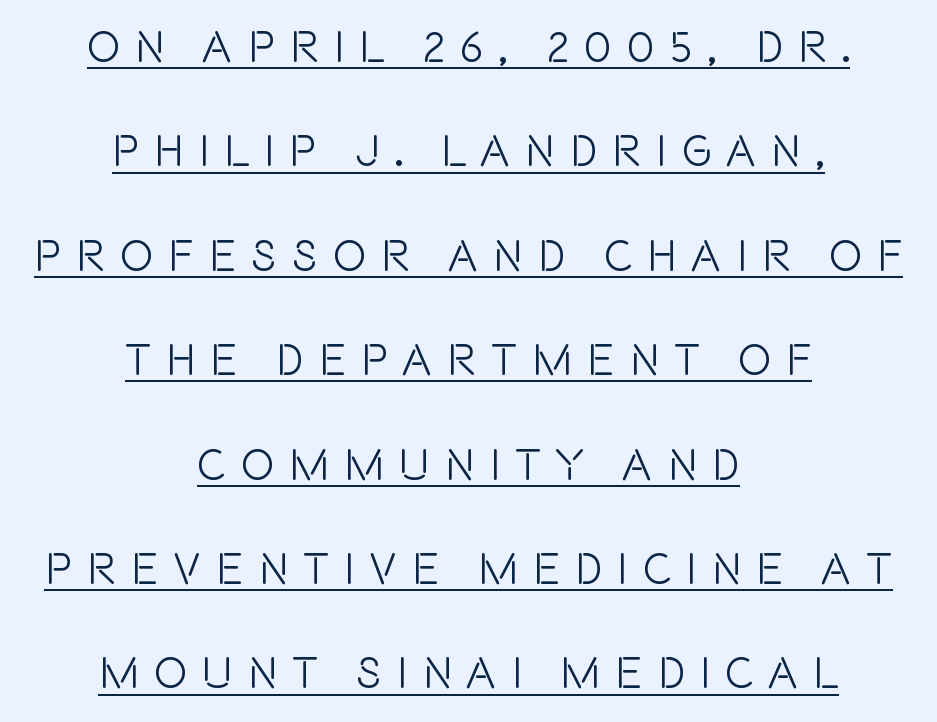
The image shows 45 px condensed sans-serif type, upright; set centered, loose line spacing (2.32x), unusually wide letter spacing (+0.33 em), underlined; a large x-height.
